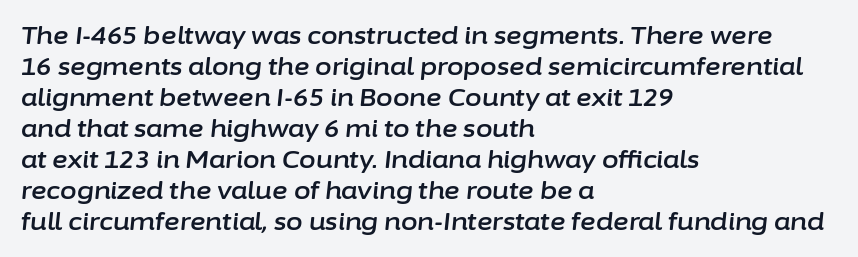
This rendering leaves character spacing at its baseline value. Quick note: interline space is typical. Looking at the ascenders, they clearly lean. Honestly, there is no underline to notice here at all.
